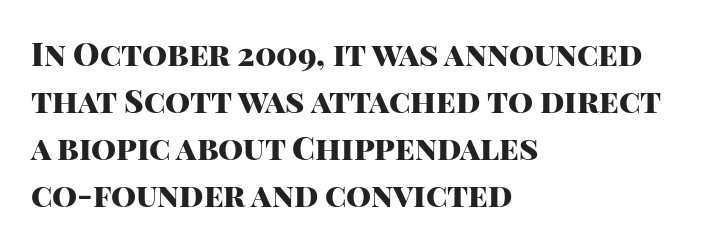
Q: Is the text bold? A: Yes.
Q: Is the text italic (slanted)? A: No, it is upright.
Q: Is the typeface a serif or a sans-serif typeface? A: Sans-serif.
Q: Is the text underlined? A: No.
Q: How is the paragraph aligned? A: Left-aligned.
Q: Is the spacing between letters normal or unusually wide? A: Normal.
Q: Is the spacing between lines tight, normal or loose? A: Normal.
Q: Width (condensed, normal, or wide)? A: Normal.
Q: Stroke contrast? A: High.
Q: x-height? A: Large.
Q: Monospaced? A: No.
